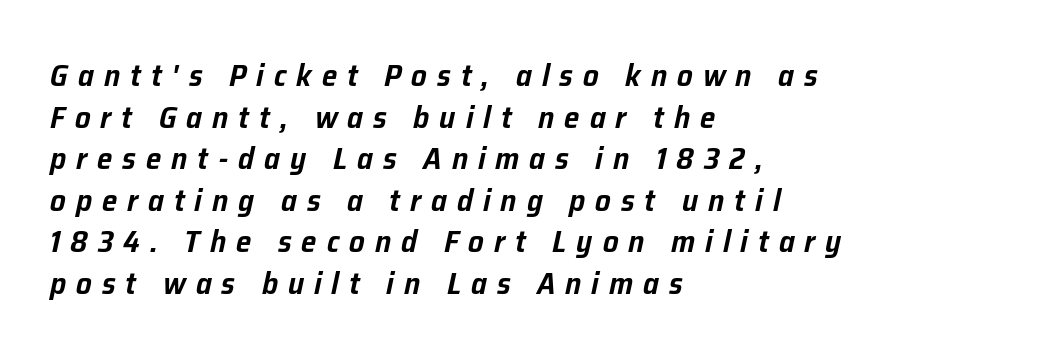
The image shows 31 px text type, italic (leaning right); set left-aligned, normal line spacing (1.34x), unusually wide letter spacing (+0.32 em), not underlined; low stroke contrast and a medium x-height.
